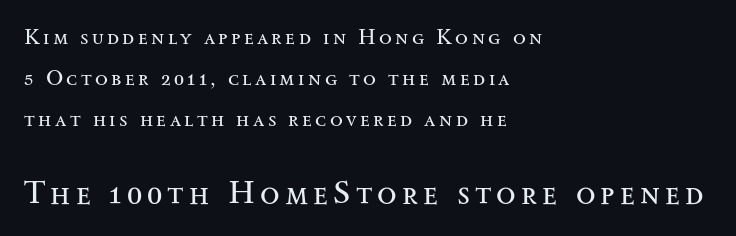
{"serif": "yes", "italic": "no", "bold": "no", "weight": "regular", "width": "wide", "stroke_contrast": "medium", "x_height": "small", "monospaced": "no", "underline": "no", "align": "left", "line_spacing": "loose", "line_spacing_ratio": 1.95, "larger_block": "second", "size_ratio": 1.52, "glyph_px": 32}
